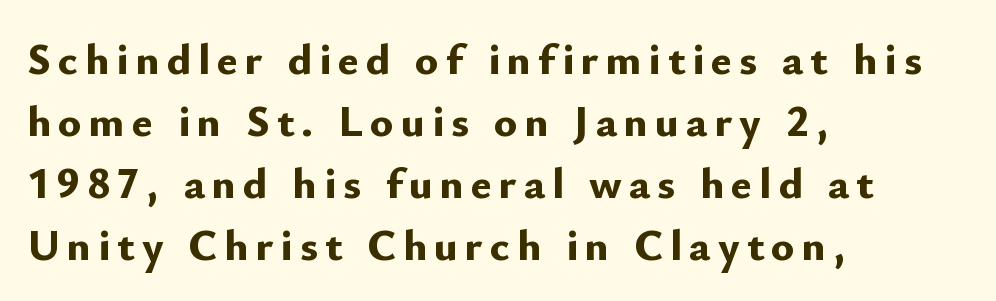
{"serif": "no", "italic": "no", "bold": "yes", "weight": "bold", "width": "normal", "stroke_contrast": "low", "x_height": "small", "monospaced": "no", "underline": "no", "align": "left", "line_spacing": "normal", "line_spacing_ratio": 1.41, "glyph_px": 44}
